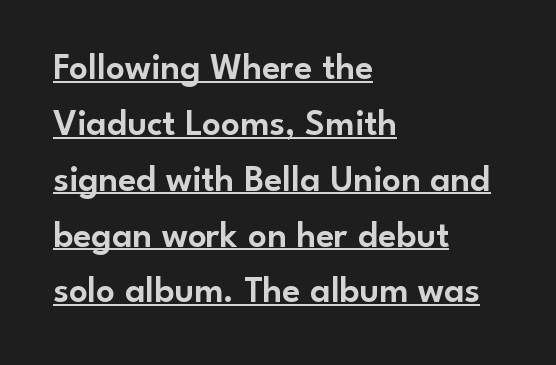
The lines in this sample share a left origin and differ only in where they stop. This is roman type, the default non-slanted kind. No feet cap the strokes, marking this as sans-serif type. Vertical spacing — default. You could not count columns in this text — the font is proportionally spaced. Glance below the letters and you will spot a drawn line.
